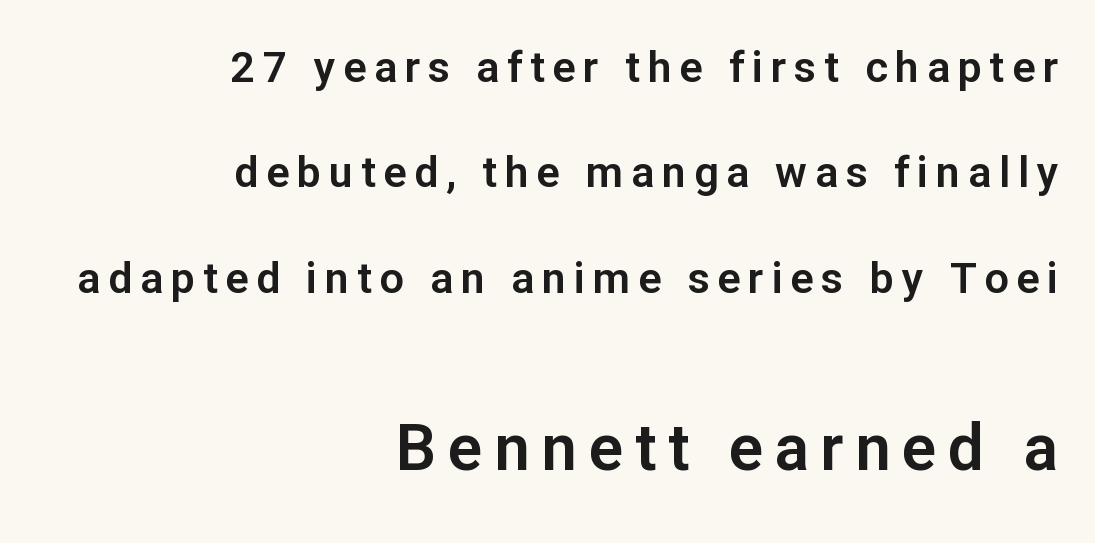
Q: Is the text italic (slanted)? A: No, it is upright.
Q: Is the typeface a serif or a sans-serif typeface? A: Sans-serif.
Q: Is the text underlined? A: No.
Q: How is the paragraph aligned? A: Right-aligned.
Q: Is the spacing between lines tight, normal or loose? A: Loose.
Q: Which block of text is set in a larger size, the first (top) or the second (bottom)? A: The second (bottom) one.
Q: Width (condensed, normal, or wide)? A: Normal.
Q: Stroke contrast? A: Low.
Q: x-height? A: Medium.
Q: Monospaced? A: No.
